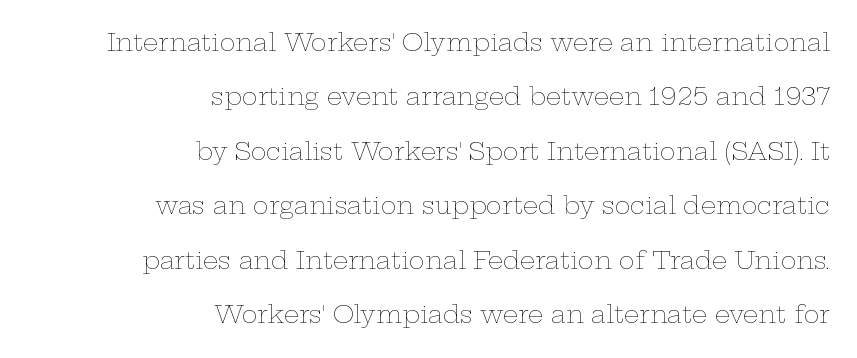
{"italic": "no", "bold": "no", "underline": "no", "align": "right", "line_spacing": "loose", "line_spacing_ratio": 2.27, "letter_spacing": "normal", "letter_spacing_em": 0.0, "glyph_px": 24}
